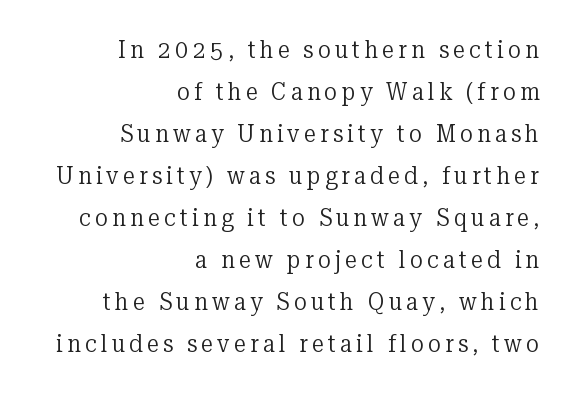
Q: Is the text bold? A: No.
Q: Is the text italic (slanted)? A: No, it is upright.
Q: Is the text underlined? A: No.
Q: How is the paragraph aligned? A: Right-aligned.
